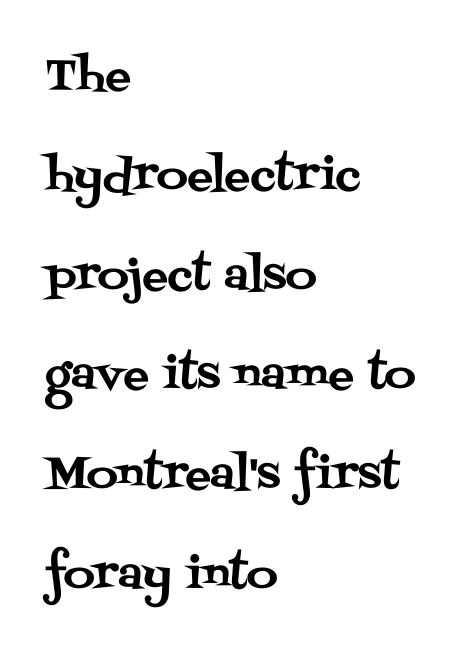
The image shows 43 px serif type, upright; set left-aligned, loose line spacing (2.32x), normal letter spacing, not underlined; medium stroke contrast and a large x-height.
